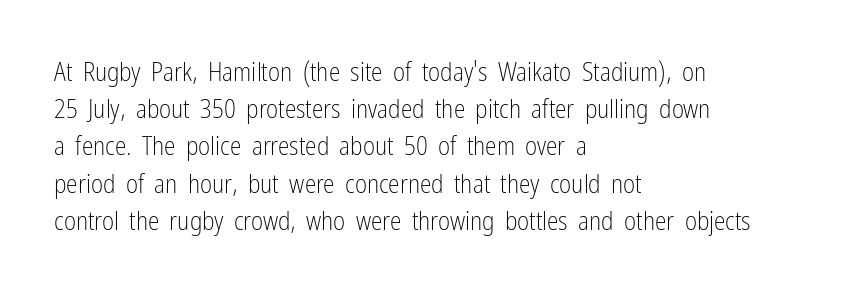
Q: Is the text bold? A: No.
Q: Is the text italic (slanted)? A: No, it is upright.
Q: Is the text underlined? A: No.
Q: How is the paragraph aligned? A: Left-aligned.
Q: Is the spacing between letters normal or unusually wide? A: Normal.
Q: Is the spacing between lines tight, normal or loose? A: Normal.
